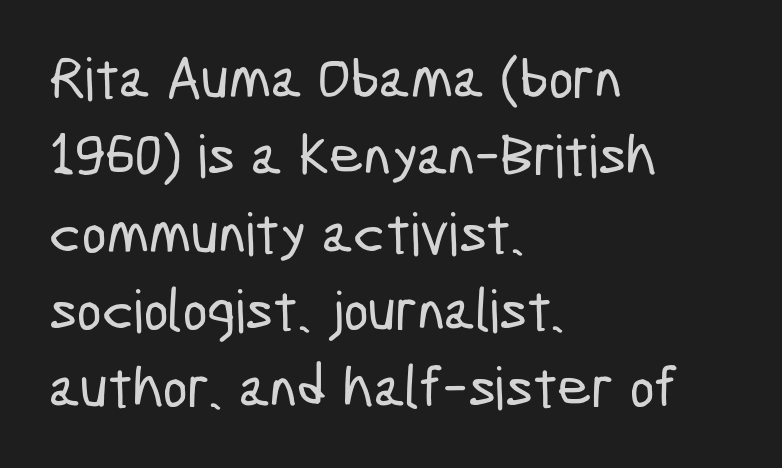
{"serif": "no", "width": "condensed", "stroke_contrast": "low", "x_height": "medium", "monospaced": "no", "underline": "no", "align": "left", "line_spacing": "normal", "line_spacing_ratio": 1.31, "letter_spacing": "normal", "letter_spacing_em": 0.0, "glyph_px": 59}
